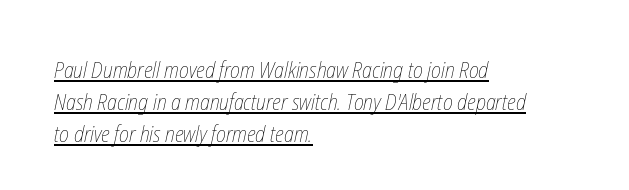
The image shows 22 px text type; set left-aligned, normal line spacing (1.45x), normal letter spacing, underlined.
